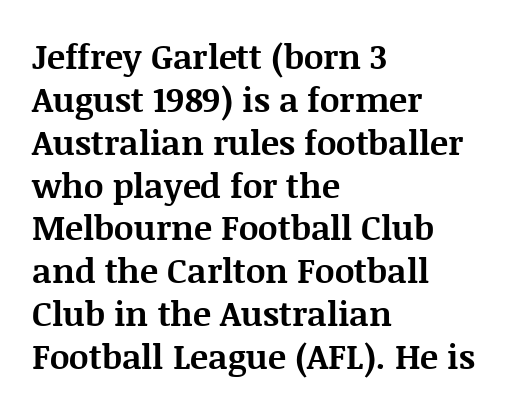
The image shows 34 px bold serif type, upright; set left-aligned, normal line spacing (1.26x), normal letter spacing, not underlined; medium stroke contrast and a large x-height.
